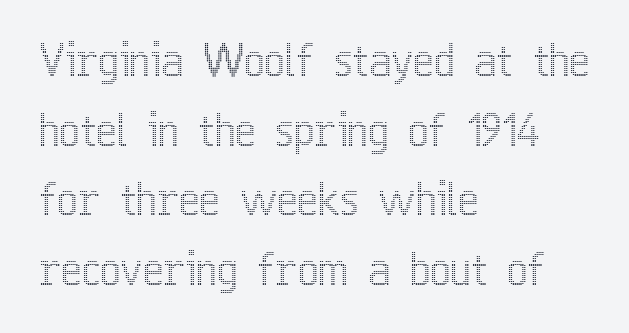
Q: Is the text italic (slanted)? A: No, it is upright.
Q: Is the text underlined? A: No.
Q: How is the paragraph aligned? A: Left-aligned.
Q: Is the spacing between letters normal or unusually wide? A: Normal.
Q: Is the spacing between lines tight, normal or loose? A: Normal.
Q: Width (condensed, normal, or wide)? A: Condensed.
Q: x-height? A: Medium.
Q: Monospaced? A: No.
